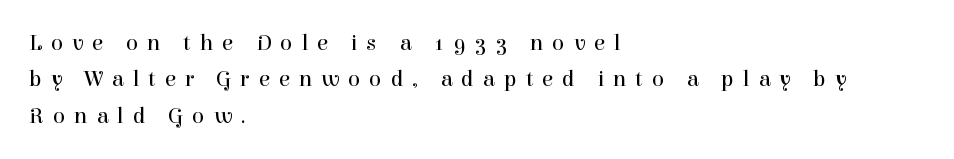
The zone under the glyphs is completely vacant. Typeset ragged right — the left edge is the straight one. In terms of posture, this sample is upright. Caption: expanded tracking, letters set apart. The passage shown is not bold in any degree. What's the leading like? Ordinary, nothing unusual.
